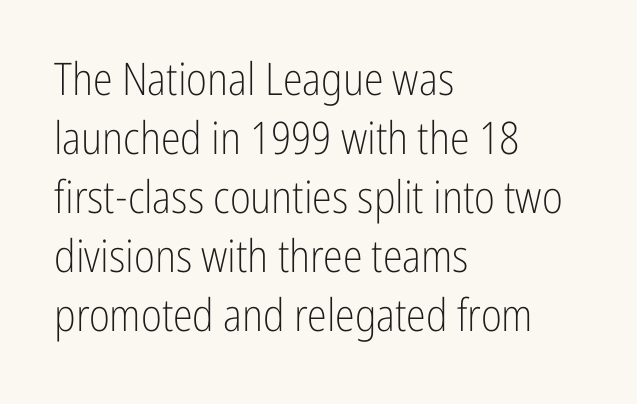
The image shows 45 px light, condensed sans-serif type, upright; set left-aligned, normal line spacing (1.31x), normal letter spacing, not underlined; low stroke contrast and a medium x-height.
